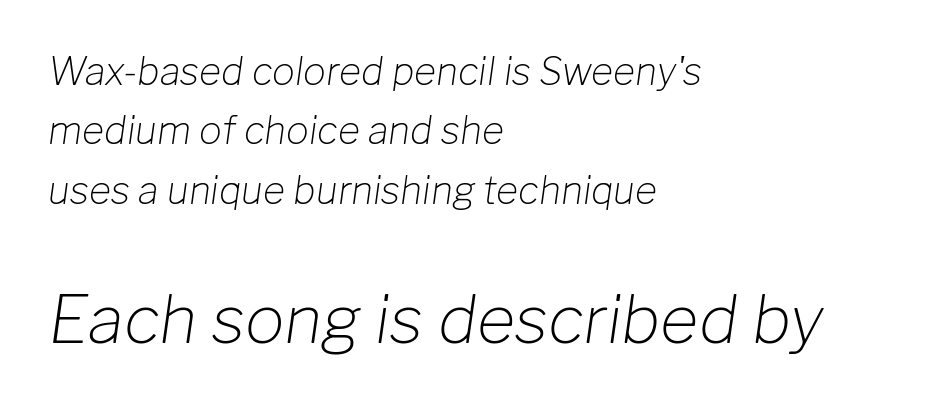
{"italic": "yes", "lean": "right", "slant_degrees": 8, "bold": "no", "weight": "light", "width": "normal", "stroke_contrast": "low", "x_height": "medium", "monospaced": "no", "underline": "no", "align": "left", "line_spacing": "normal", "line_spacing_ratio": 1.56, "letter_spacing": "normal", "letter_spacing_em": 0.0, "larger_block": "second", "size_ratio": 1.74, "glyph_px": 66}
